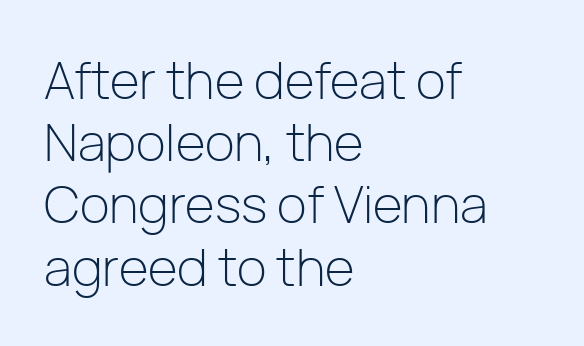
{"serif": "no", "italic": "no", "bold": "no", "weight": "light", "width": "normal", "stroke_contrast": "low", "x_height": "medium", "monospaced": "no", "underline": "no", "align": "left", "line_spacing_ratio": 1.22, "letter_spacing": "normal", "letter_spacing_em": 0.0, "glyph_px": 51}
